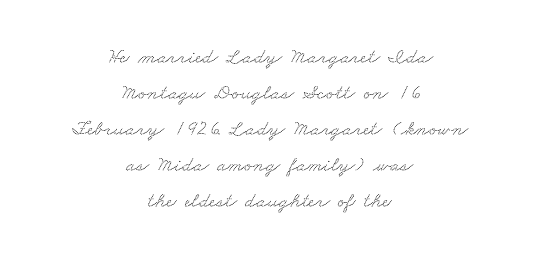
Q: Is the text underlined? A: No.
Q: How is the paragraph aligned? A: Centered.
Q: Is the spacing between letters normal or unusually wide? A: Normal.
